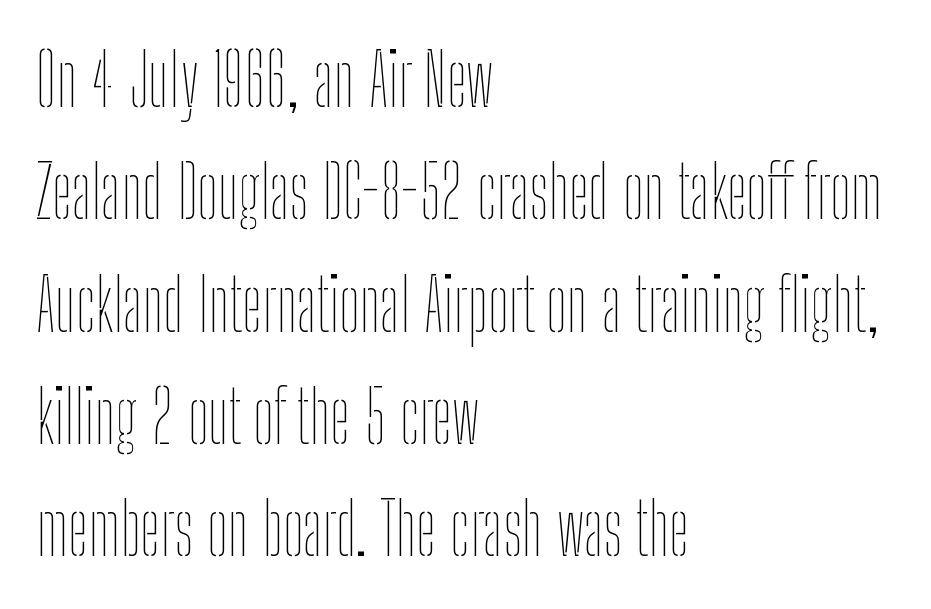
The image shows 72 px thin, condensed type, upright; set left-aligned, normal line spacing (1.56x), normal letter spacing, not underlined; low stroke contrast and a medium x-height.
